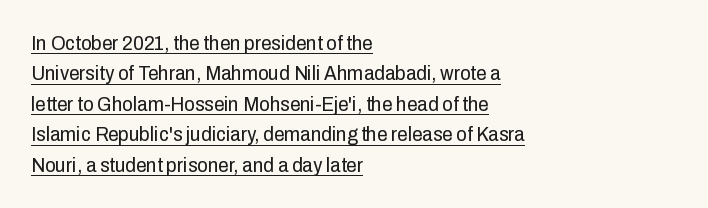
The face looks like a standard text weight, possibly lighter. Layout note: lines flush left. Short note: letters normally spaced. This block has exactly the height ordinary leading produces.
